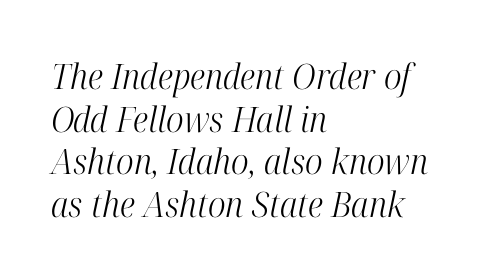
{"serif": "yes", "italic": "yes", "lean": "right", "slant_degrees": 12, "bold": "no", "weight": "light", "width": "condensed", "stroke_contrast": "high", "x_height": "medium", "monospaced": "no", "underline": "no", "align": "left", "line_spacing_ratio": 1.22, "letter_spacing": "normal", "letter_spacing_em": 0.0, "glyph_px": 35}
